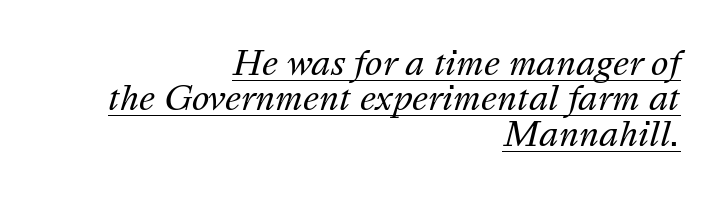
The image shows 33 px regular-weight type, italic (leaning right); set right-aligned, tight line spacing (1.07x), normal letter spacing, underlined; medium stroke contrast and a medium x-height.
